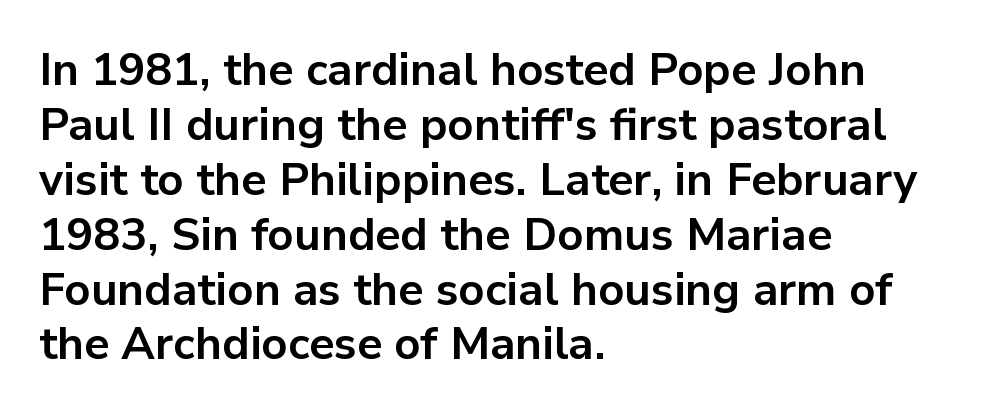
The compositor pushed each line to the left boundary. Underline: absent. Is this a sans? Yes — the strokes have no serifs. Standard letterfit; no display-style spreading of the glyphs.
